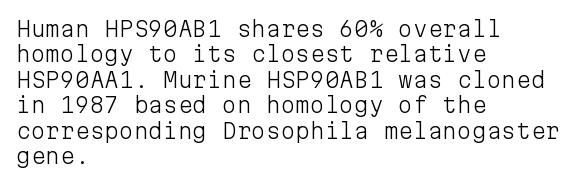
{"italic": "no", "bold": "no", "underline": "no", "align": "left", "line_spacing_ratio": 1.21, "letter_spacing": "normal", "letter_spacing_em": 0.0, "glyph_px": 21}
